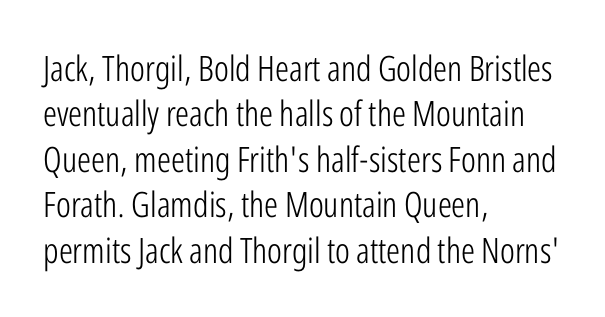
These lines are rendered in a variable-pitch font. Posture: vertical. The rag falls on the right side of this text block. The face looks like a standard text weight, possibly lighter.
